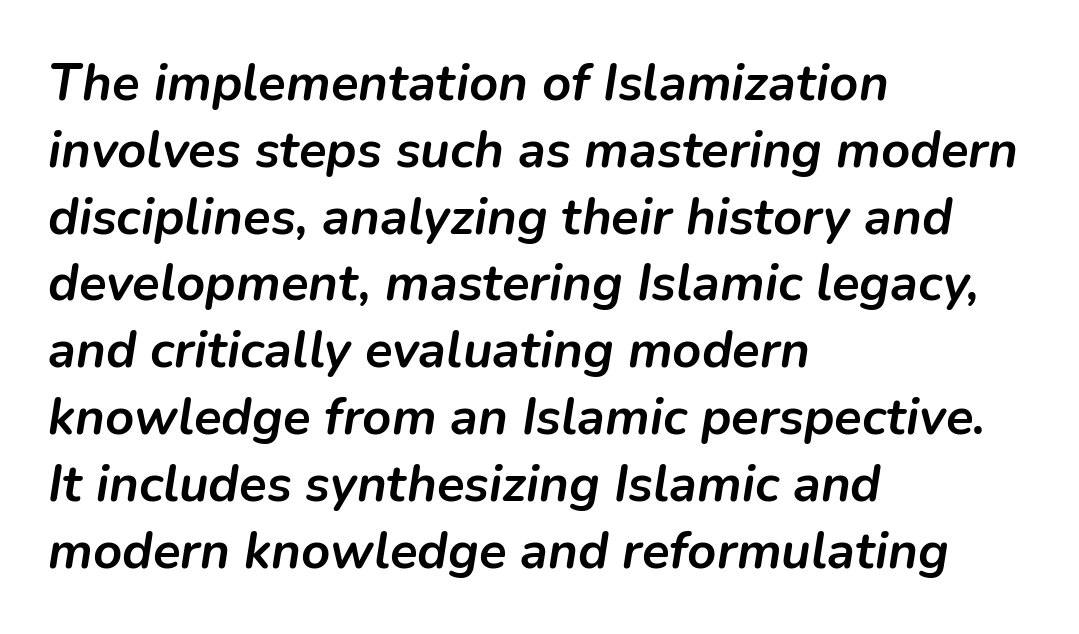
Q: Is the text bold? A: Yes.
Q: Is the text italic (slanted)? A: Yes, it leans right by about 9 degrees.
Q: Is the text underlined? A: No.
Q: How is the paragraph aligned? A: Left-aligned.
Q: Is the spacing between letters normal or unusually wide? A: Normal.
Q: Is the spacing between lines tight, normal or loose? A: Normal.
Q: Width (condensed, normal, or wide)? A: Normal.
Q: Stroke contrast? A: Low.
Q: x-height? A: Medium.
Q: Monospaced? A: No.
